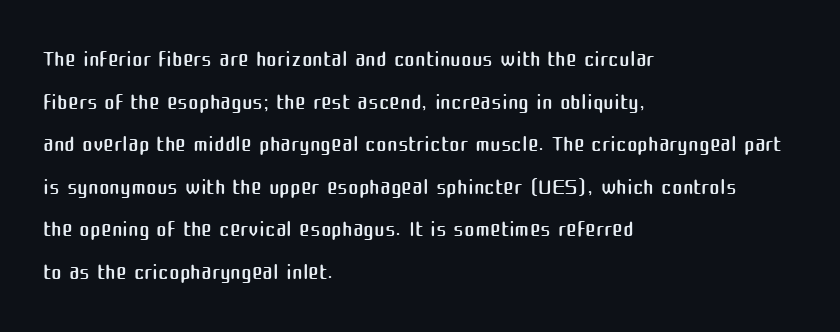
These lines are rendered in a variable-pitch font. Caption: face not bold, strokes unweighted. A normal amount of white space separates one row of letters from the next. The font's upright variant was chosen for this text.
